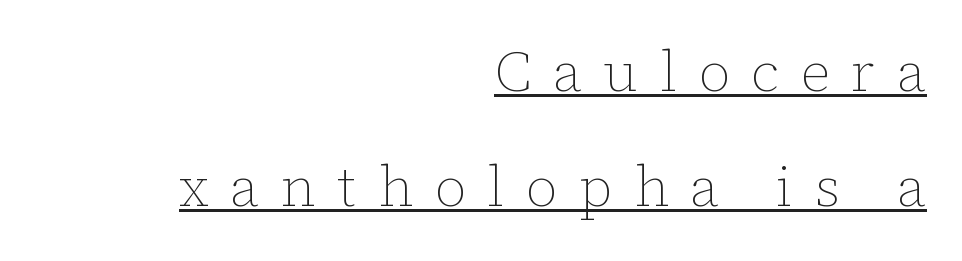
{"italic": "no", "bold": "no", "weight": "thin", "width": "normal", "stroke_contrast": "low", "x_height": "medium", "monospaced": "no", "underline": "yes", "align": "right", "line_spacing": "loose", "line_spacing_ratio": 2.05, "letter_spacing": "wide", "letter_spacing_em": 0.38, "glyph_px": 56}
